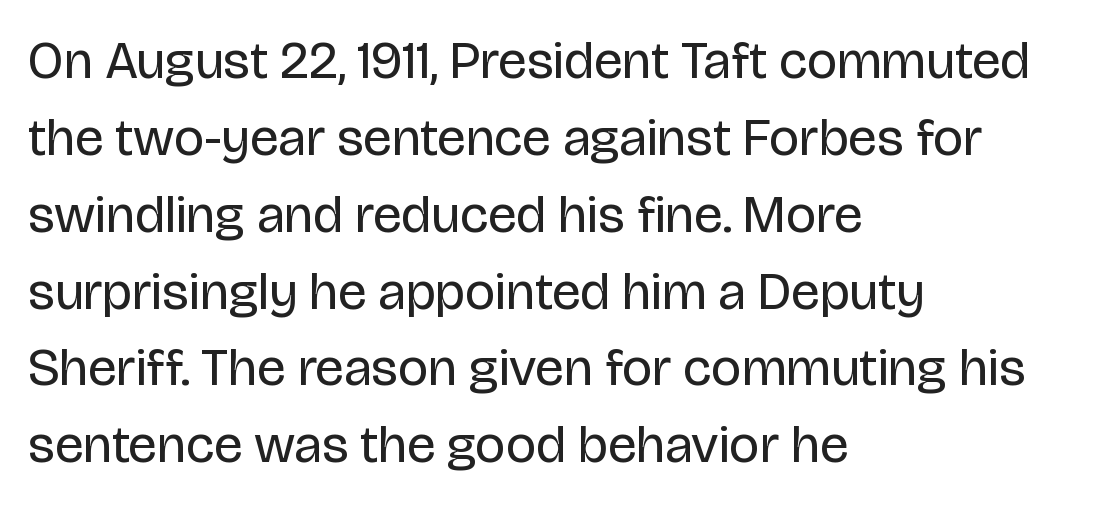
The image shows 53 px regular-weight sans-serif type, upright; set left-aligned, normal line spacing (1.45x), normal letter spacing, not underlined; low stroke contrast and a large x-height.
